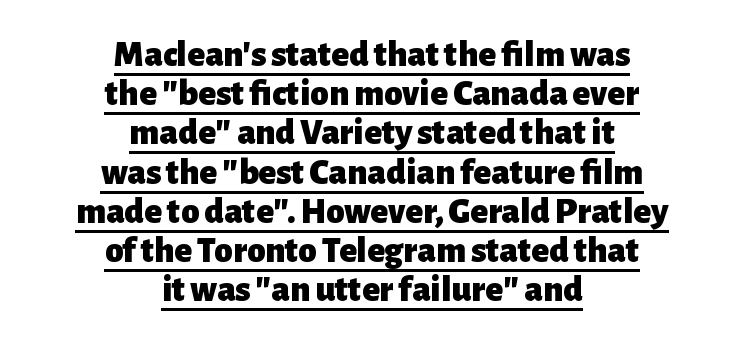
{"serif": "no", "italic": "no", "bold": "yes", "weight": "heavy", "width": "normal", "stroke_contrast": "low", "x_height": "medium", "monospaced": "no", "underline": "yes", "align": "center", "line_spacing": "tight", "line_spacing_ratio": 1.06, "letter_spacing": "normal", "letter_spacing_em": 0.0, "glyph_px": 37}
